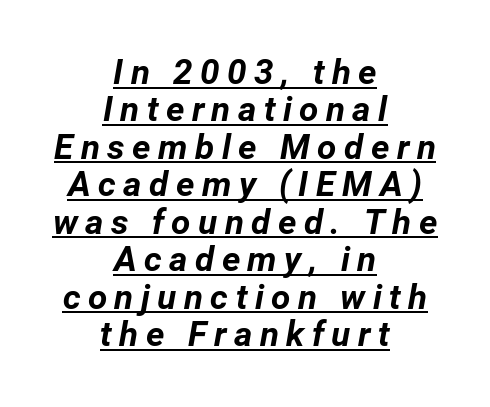
{"italic": "yes", "lean": "right", "slant_degrees": 12, "bold": "yes", "weight": "bold", "width": "normal", "stroke_contrast": "low", "x_height": "medium", "monospaced": "no", "underline": "yes", "align": "center", "line_spacing": "tight", "line_spacing_ratio": 1.07, "letter_spacing": "wide", "letter_spacing_em": 0.21, "glyph_px": 35}
